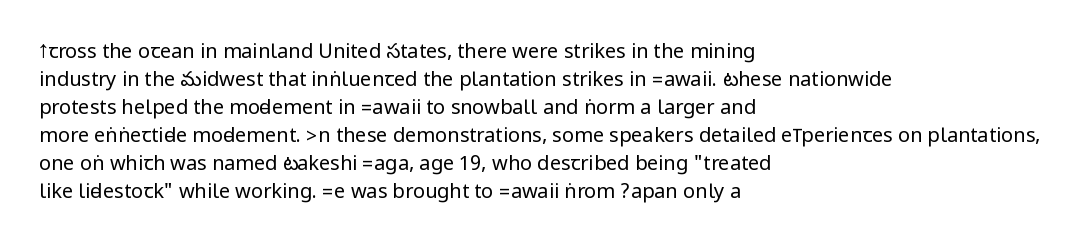
The image shows 20 px text type, upright; set left-aligned, normal line spacing (1.4x), normal letter spacing, not underlined.
